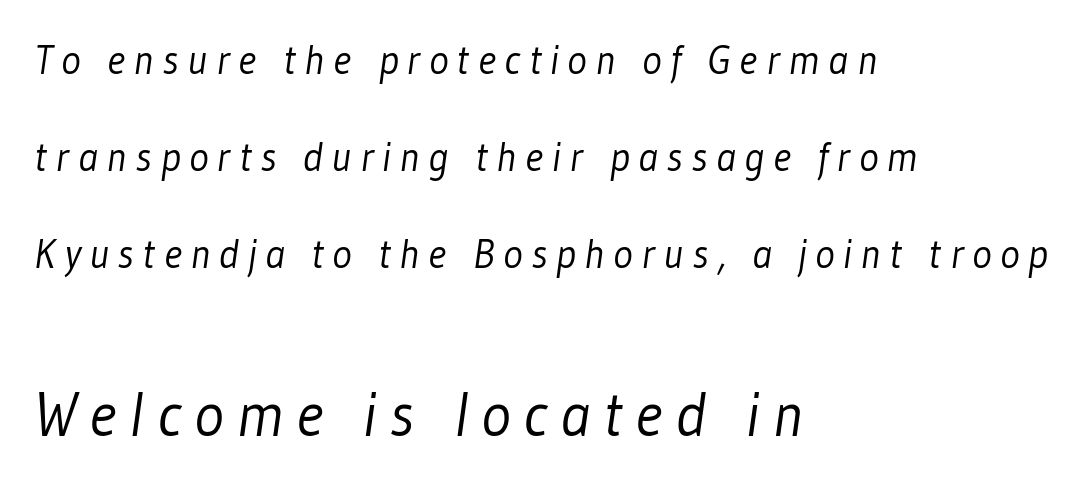
Regarding leading, the lines here are spaced well apart. Teacher's note: observe the even left margin — that is flush-left alignment. Check where the strokes stop: nothing finishes them off — pure sans. Inter-character spacing is expanded well beyond the font's built-in metrics. Compared with a typical body face, this is equally light or lighter still.
